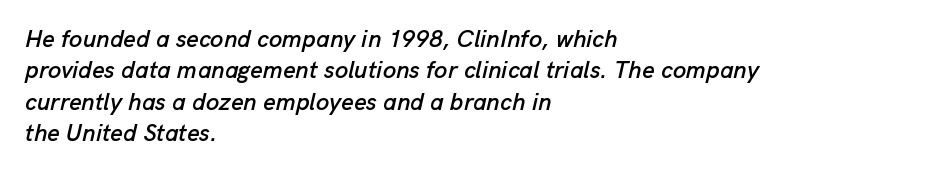
This sample uses an oblique cut, with every glyph tilted off the vertical. Plain, unruled lines of type. The compositor pushed each line to the left boundary. Words appear dense and cohesive because spacing is normal. This block has exactly the height ordinary leading produces.
